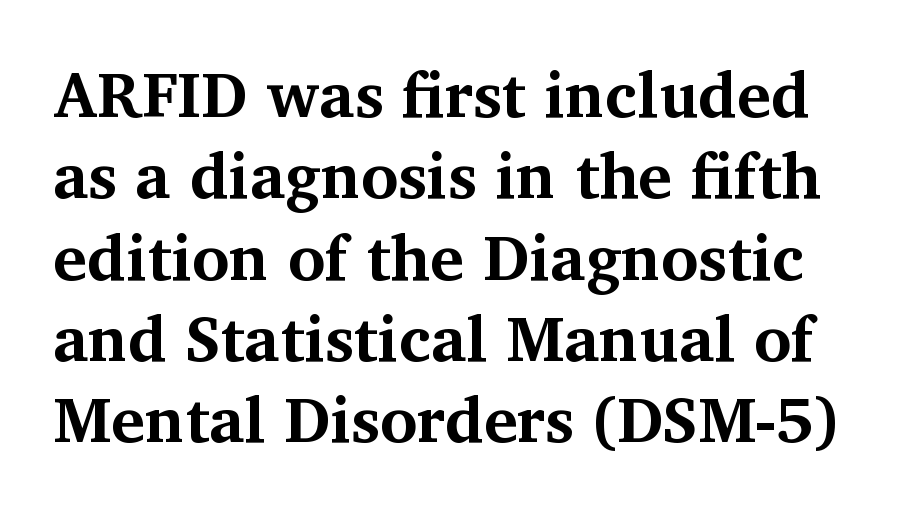
{"serif": "yes", "italic": "no", "bold": "yes", "weight": "bold", "width": "normal", "stroke_contrast": "medium", "x_height": "medium", "monospaced": "no", "underline": "no", "line_spacing": "normal", "line_spacing_ratio": 1.27, "letter_spacing": "normal", "letter_spacing_em": 0.0, "glyph_px": 64}
